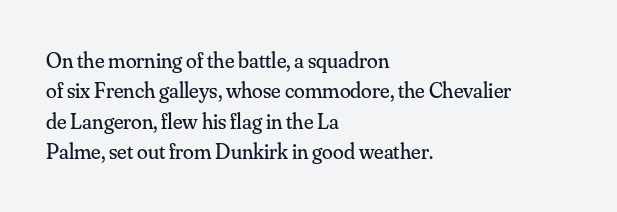
Q: Is the text bold? A: No.
Q: Is the text italic (slanted)? A: No, it is upright.
Q: Is the text underlined? A: No.
Q: How is the paragraph aligned? A: Left-aligned.
Q: Is the spacing between letters normal or unusually wide? A: Normal.
Q: Is the spacing between lines tight, normal or loose? A: Normal.
